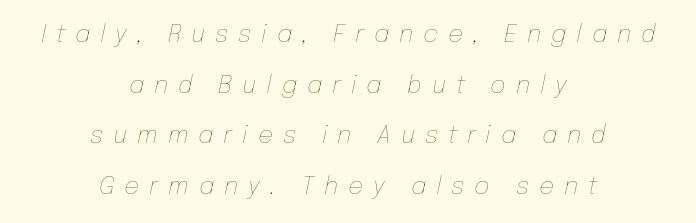
{"italic": "yes", "lean": "right", "slant_degrees": 12, "bold": "no", "underline": "no", "align": "center", "line_spacing": "loose", "line_spacing_ratio": 2.11, "letter_spacing": "wide", "letter_spacing_em": 0.41, "glyph_px": 24}
